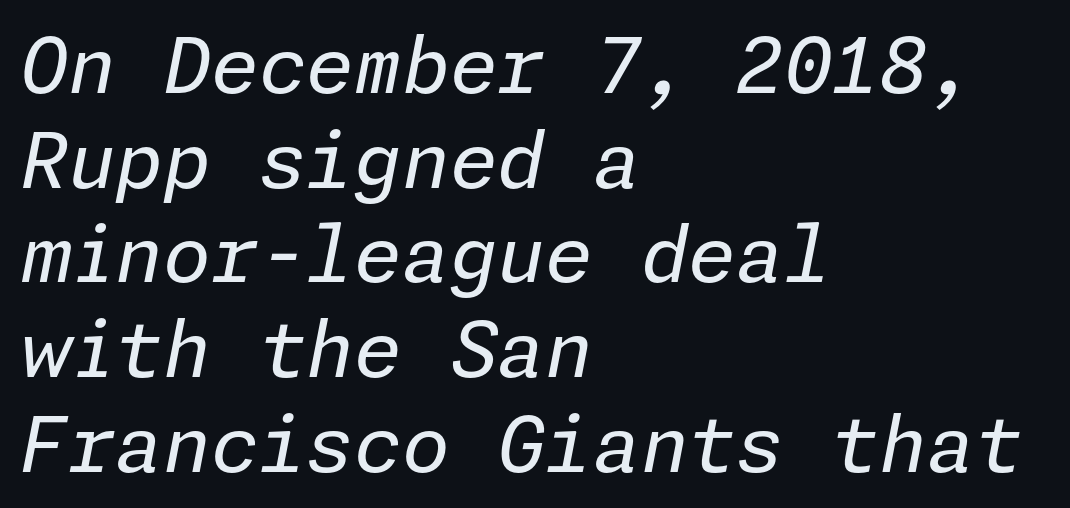
The weight tops out at a normal text grade. The rendering keeps characters at their native spacing. Rendered with sloped, italic letterforms. Any mark beneath the type? The region is blank. This rendering uses left alignment, leaving the right contour irregular.
